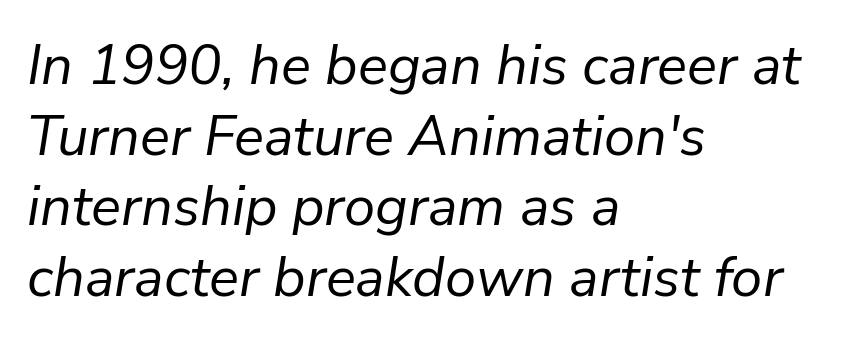
Q: Is the text bold? A: No.
Q: Is the text italic (slanted)? A: Yes, it leans right by about 9 degrees.
Q: Is the text underlined? A: No.
Q: How is the paragraph aligned? A: Left-aligned.
Q: Is the spacing between letters normal or unusually wide? A: Normal.
Q: Is the spacing between lines tight, normal or loose? A: Normal.
Q: Width (condensed, normal, or wide)? A: Normal.
Q: Stroke contrast? A: Low.
Q: x-height? A: Medium.
Q: Monospaced? A: No.
